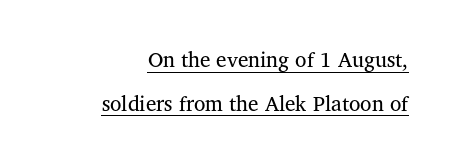
{"italic": "no", "bold": "no", "underline": "yes", "align": "right", "line_spacing": "loose", "line_spacing_ratio": 2.08, "letter_spacing": "normal", "letter_spacing_em": 0.0, "glyph_px": 21}
